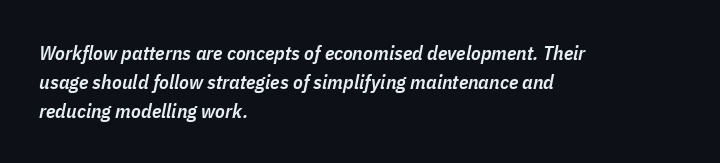
Q: Is the text bold? A: Semi-bold.
Q: Is the text italic (slanted)? A: Yes, it leans right by about 11 degrees.
Q: Is the text underlined? A: No.
Q: How is the paragraph aligned? A: Left-aligned.
Q: Is the spacing between letters normal or unusually wide? A: Normal.
Q: Is the spacing between lines tight, normal or loose? A: Normal.
